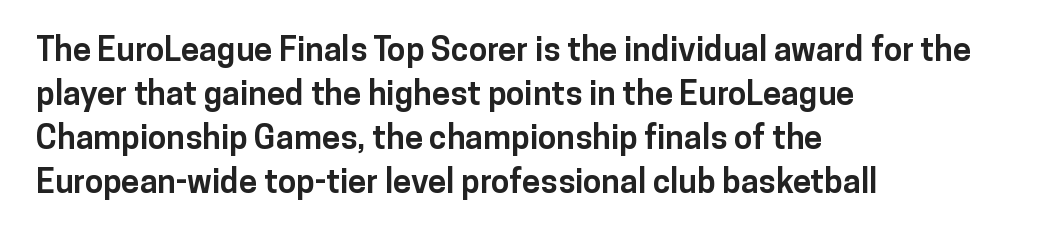
{"serif": "no", "italic": "no", "bold": "yes", "weight": "bold", "width": "normal", "stroke_contrast": "low", "x_height": "medium", "monospaced": "no", "underline": "no", "align": "left", "line_spacing": "normal", "line_spacing_ratio": 1.33, "letter_spacing": "normal", "letter_spacing_em": 0.0, "glyph_px": 33}
